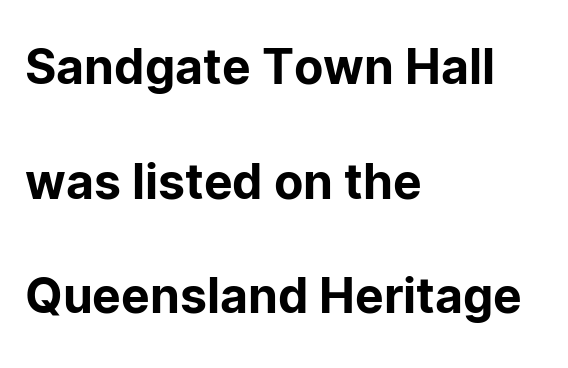
Here the glyphs are tracked normally, forming tight word shapes. Does the copy run flush right? No — it runs flush left. Quick note: interline space is abundant. The face used here is a sans, in the tradition of grotesques and geometrics. This sample has the flowing, uneven cadence of proportional lettering. Do the letters lean? They stand straight.
